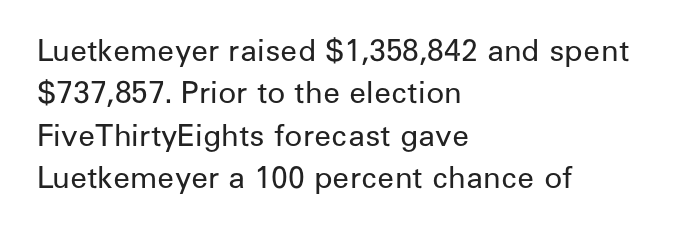
Q: Is the text bold? A: No.
Q: Is the text italic (slanted)? A: No, it is upright.
Q: Is the typeface a serif or a sans-serif typeface? A: Sans-serif.
Q: Is the text underlined? A: No.
Q: How is the paragraph aligned? A: Left-aligned.
Q: Is the spacing between letters normal or unusually wide? A: Normal.
Q: Is the spacing between lines tight, normal or loose? A: Normal.
Q: Width (condensed, normal, or wide)? A: Normal.
Q: Stroke contrast? A: Low.
Q: x-height? A: Medium.
Q: Monospaced? A: No.
